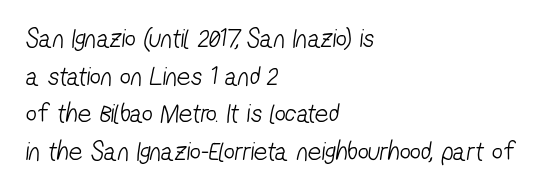
The image shows 27 px text type; set left-aligned, normal line spacing (1.39x), normal letter spacing, not underlined.
